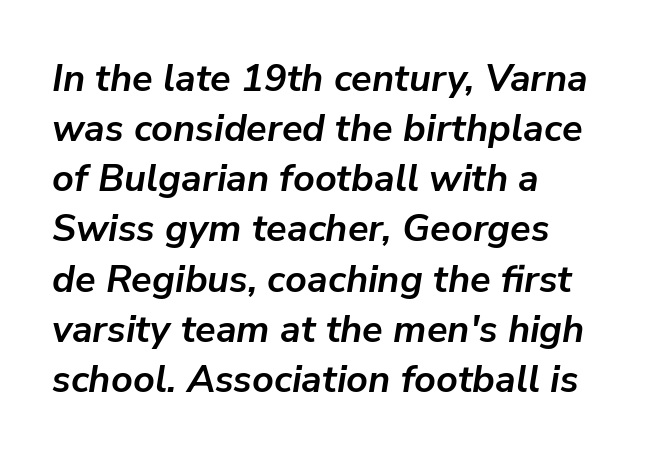
{"italic": "yes", "lean": "right", "slant_degrees": 9, "bold": "yes", "weight": "semibold", "width": "normal", "stroke_contrast": "low", "x_height": "medium", "monospaced": "no", "underline": "no", "align": "left", "line_spacing": "normal", "line_spacing_ratio": 1.32, "letter_spacing": "normal", "letter_spacing_em": 0.0, "glyph_px": 38}
